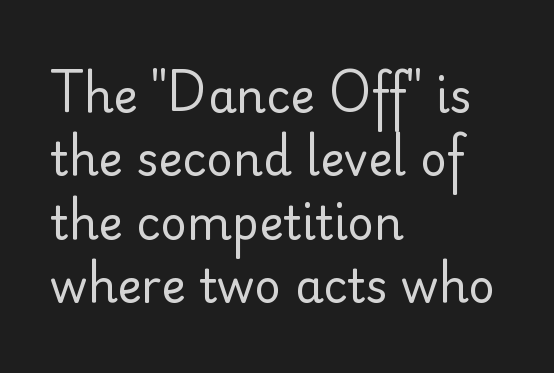
The text block is weighted toward the left margin, trailing off unevenly rightward. I'd call this a sans setting — the letters go barefoot. The weight tops out at a normal text grade. The font's upright variant was chosen for this text. Think of a printed novel: that variable character pitch is what you see here.
